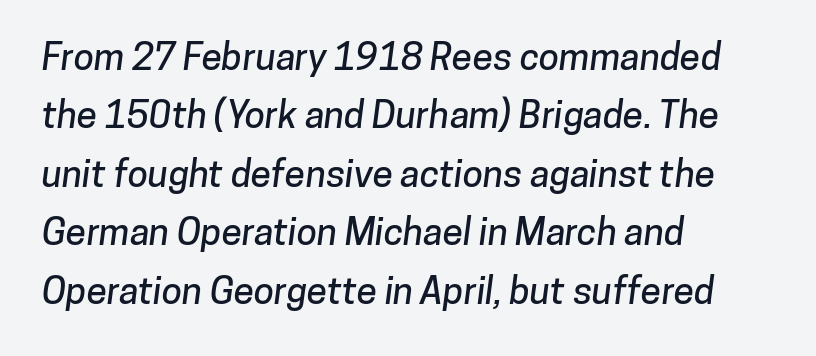
Q: Is the typeface a serif or a sans-serif typeface? A: Sans-serif.
Q: Is the text underlined? A: No.
Q: How is the paragraph aligned? A: Left-aligned.
Q: Is the spacing between letters normal or unusually wide? A: Normal.
Q: Is the spacing between lines tight, normal or loose? A: Normal.
Q: Width (condensed, normal, or wide)? A: Normal.
Q: Stroke contrast? A: Low.
Q: x-height? A: Medium.
Q: Monospaced? A: No.
